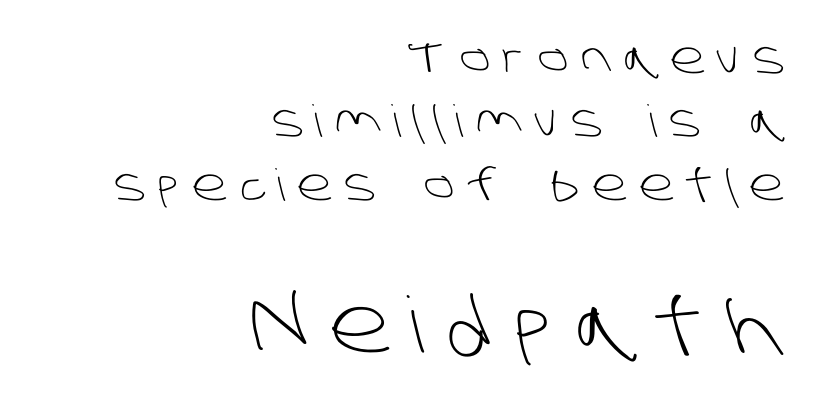
The vertical gap from one line to the next is medium. The paragraph has a hard right edge and a soft left edge. The face used here is proportionally spaced, like ordinary book or web type. On a weight scale, this lands at 450 or below. The tracking jumps out immediately: characters are airy and widely separated. Unmarked baselines from the first word to the last.
